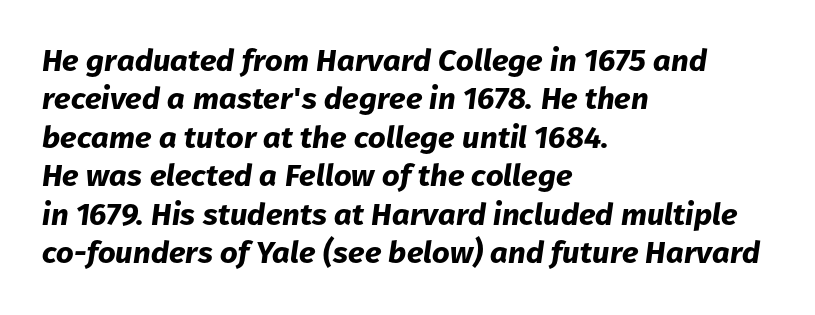
Q: Is the text bold? A: Yes.
Q: Is the text italic (slanted)? A: Yes, it leans right by about 8 degrees.
Q: Is the text underlined? A: No.
Q: How is the paragraph aligned? A: Left-aligned.
Q: Is the spacing between letters normal or unusually wide? A: Normal.
Q: Width (condensed, normal, or wide)? A: Normal.
Q: Stroke contrast? A: Low.
Q: x-height? A: Medium.
Q: Monospaced? A: No.
